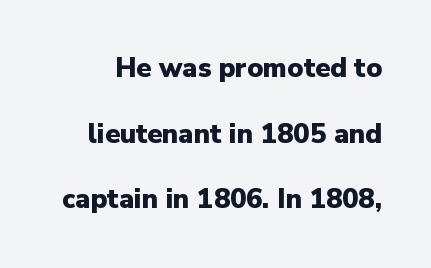
Q: Is the text bold? A: Yes.
Q: Is the text italic (slanted)? A: No, it is upright.
Q: Is the text underlined? A: No.
Q: Is the spacing between letters normal or unusually wide? A: Normal.
Q: Is the spacing between lines tight, normal or loose? A: Loose.
